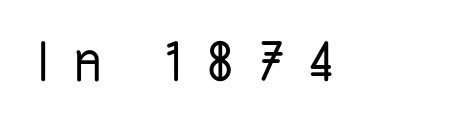
Is this a sans? Yes — the strokes have no serifs. Proportional: the letters do not fall into vertical columns. Underline: absent. The horizontal fit of the characters is loose and conspicuously gappy.
